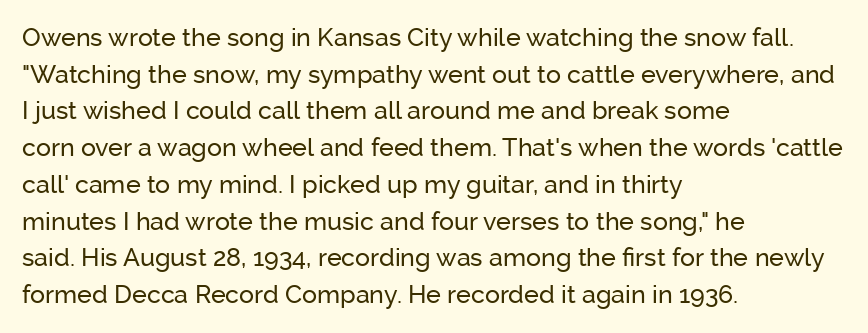
Q: Is the text italic (slanted)? A: No, it is upright.
Q: Is the text underlined? A: No.
Q: How is the paragraph aligned? A: Left-aligned.
Q: Is the spacing between letters normal or unusually wide? A: Normal.
Q: Is the spacing between lines tight, normal or loose? A: Normal.
